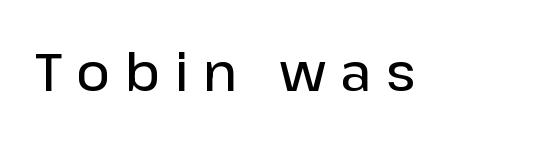
Q: Is the text bold? A: Semi-bold.
Q: Is the text italic (slanted)? A: No, it is upright.
Q: Is the typeface a serif or a sans-serif typeface? A: Sans-serif.
Q: Is the text underlined? A: No.
Q: Is the spacing between letters normal or unusually wide? A: Unusually wide.
Q: Width (condensed, normal, or wide)? A: Normal.
Q: Stroke contrast? A: Low.
Q: x-height? A: Medium.
Q: Monospaced? A: No.
